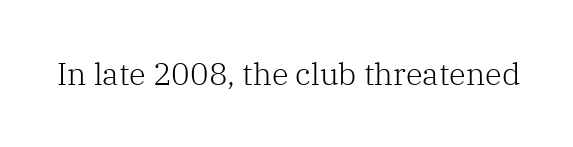
The image shows 31 px light serif type, upright; set normal letter spacing, not underlined; low stroke contrast and a medium x-height.
